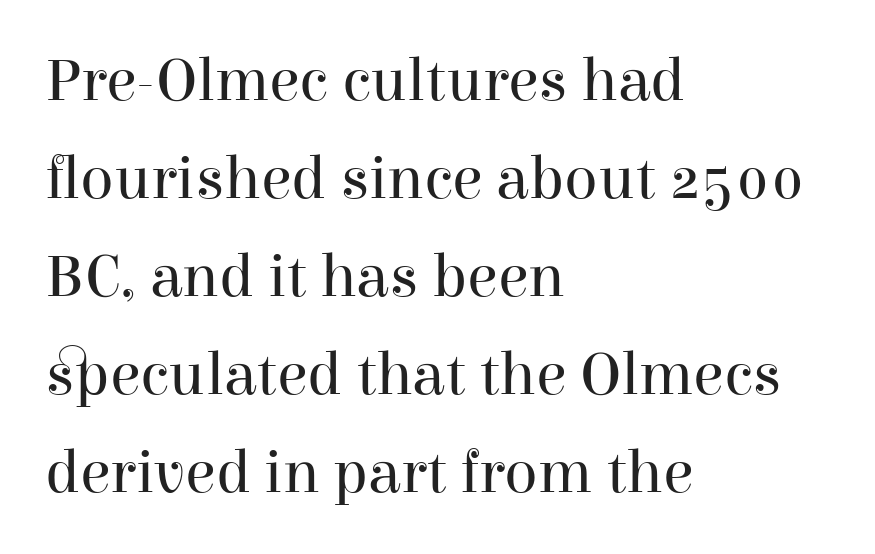
{"serif": "yes", "italic": "no", "bold": "no", "weight": "regular", "width": "normal", "stroke_contrast": "high", "x_height": "medium", "monospaced": "no", "underline": "no", "align": "left", "line_spacing": "normal", "line_spacing_ratio": 1.58, "letter_spacing": "normal", "letter_spacing_em": 0.0, "glyph_px": 62}
